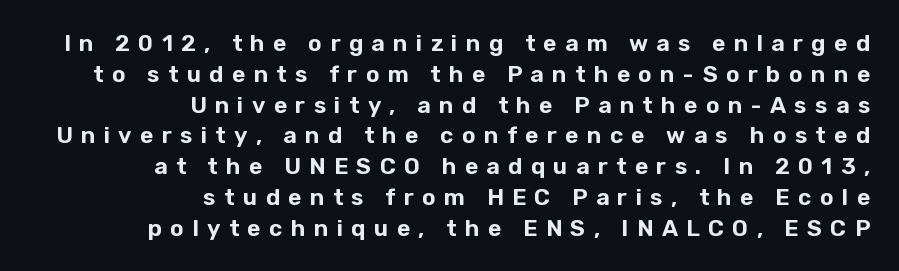
The image shows 23 px text type, upright; set right-aligned, normal line spacing (1.34x), unusually wide letter spacing (+0.36 em), not underlined.
